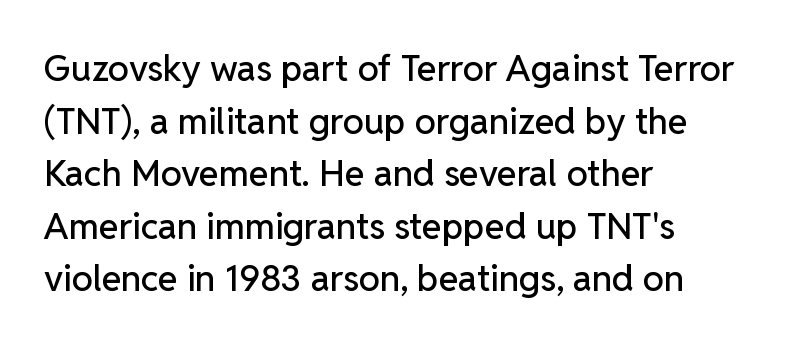
{"serif": "no", "italic": "no", "width": "normal", "stroke_contrast": "low", "x_height": "medium", "monospaced": "no", "underline": "no", "align": "left", "line_spacing": "normal", "line_spacing_ratio": 1.46, "letter_spacing": "normal", "letter_spacing_em": 0.0, "glyph_px": 36}
